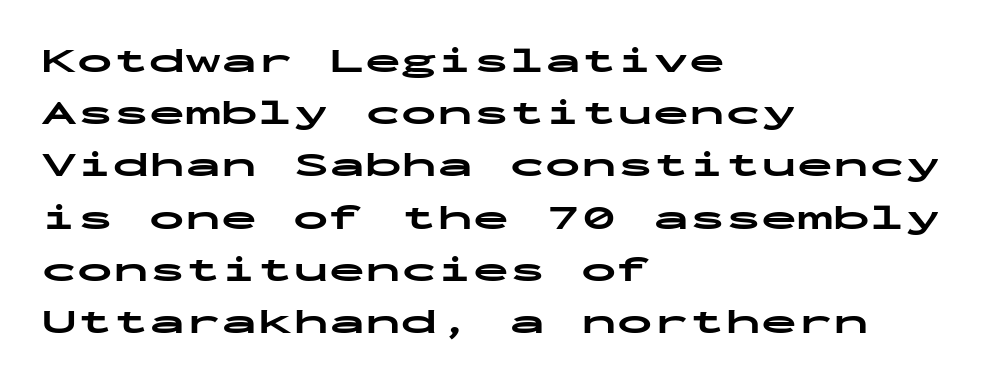
A dark, heavy texture on the line: the type is bold. Notice how the stems are strictly vertical — no italics here. The rendering shows plain stroke endings on the letterforms — a sans-serif design. The letters march in equal steps, a hallmark of fixed-pitch type.
